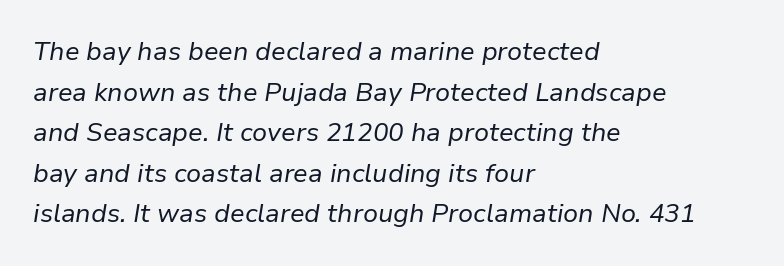
Q: Is the text bold? A: No.
Q: Is the text italic (slanted)? A: Yes, it leans right by about 9 degrees.
Q: Is the text underlined? A: No.
Q: How is the paragraph aligned? A: Left-aligned.
Q: Is the spacing between letters normal or unusually wide? A: Normal.
Q: Is the spacing between lines tight, normal or loose? A: Normal.
